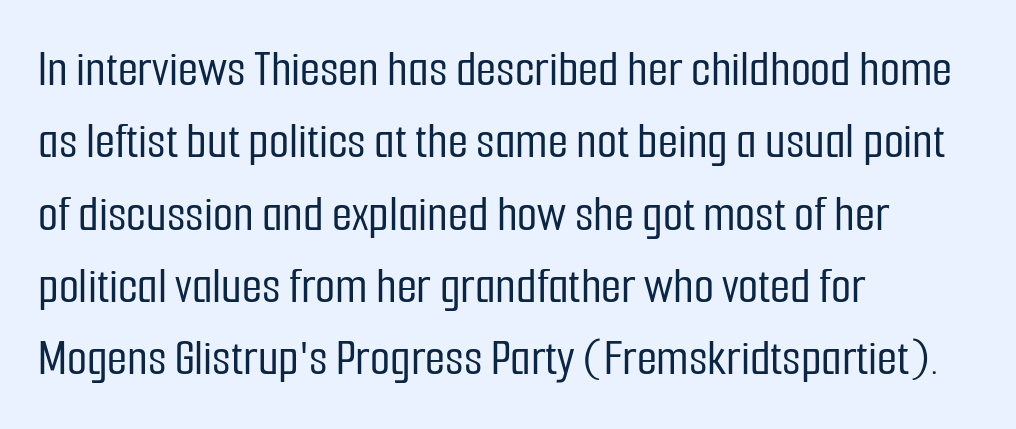
Q: Is the text italic (slanted)? A: No, it is upright.
Q: Is the typeface a serif or a sans-serif typeface? A: Sans-serif.
Q: Is the text underlined? A: No.
Q: How is the paragraph aligned? A: Left-aligned.
Q: Is the spacing between letters normal or unusually wide? A: Normal.
Q: Is the spacing between lines tight, normal or loose? A: Normal.
Q: Width (condensed, normal, or wide)? A: Condensed.
Q: Stroke contrast? A: Low.
Q: x-height? A: Medium.
Q: Monospaced? A: No.
